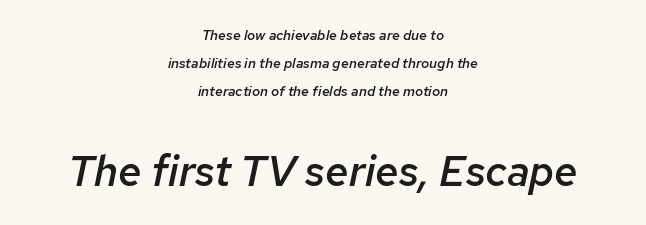
The image shows 42 px semibold type, italic (leaning right); set centered, loose line spacing (2.01x), normal letter spacing, not underlined; the second (bottom) block is 3.0x larger; low stroke contrast and a medium x-height.
